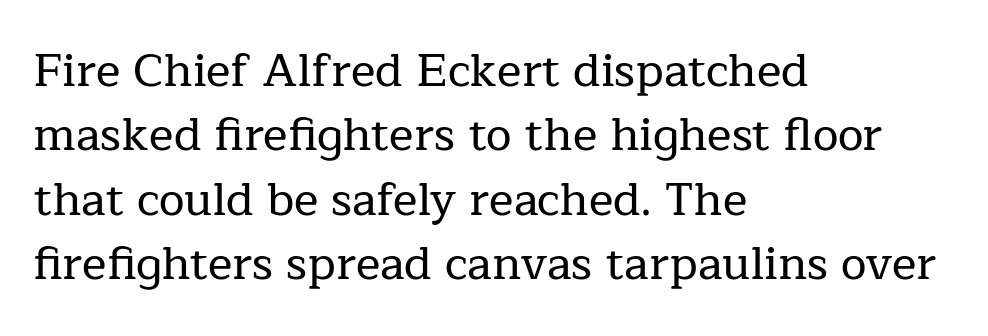
{"serif": "yes", "italic": "no", "width": "normal", "stroke_contrast": "low", "x_height": "medium", "monospaced": "no", "underline": "no", "align": "left", "line_spacing": "normal", "line_spacing_ratio": 1.4, "letter_spacing": "normal", "letter_spacing_em": 0.0, "glyph_px": 46}
